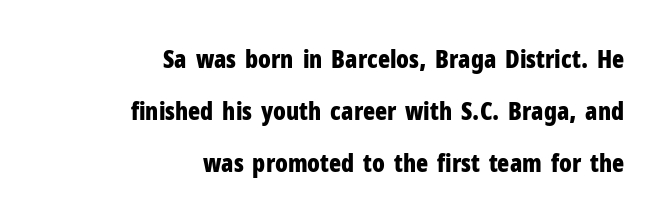
{"italic": "no", "bold": "yes", "underline": "no", "align": "right", "line_spacing": "loose", "line_spacing_ratio": 2.08, "letter_spacing": "normal", "letter_spacing_em": 0.0, "glyph_px": 25}
